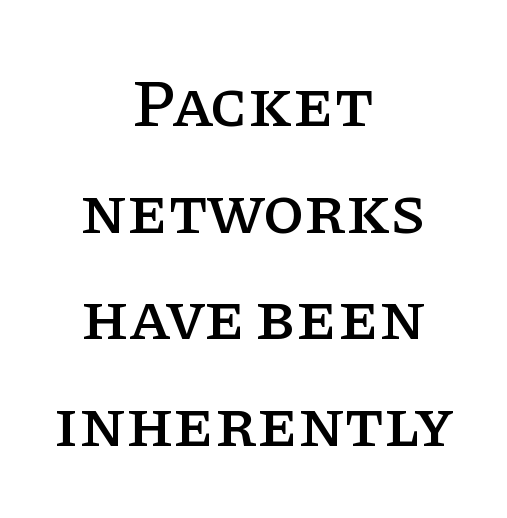
Q: Is the text italic (slanted)? A: No, it is upright.
Q: Is the typeface a serif or a sans-serif typeface? A: Serif.
Q: Is the text underlined? A: No.
Q: How is the paragraph aligned? A: Centered.
Q: Is the spacing between letters normal or unusually wide? A: Normal.
Q: Is the spacing between lines tight, normal or loose? A: Normal.
Q: Width (condensed, normal, or wide)? A: Normal.
Q: Stroke contrast? A: Low.
Q: x-height? A: Large.
Q: Monospaced? A: No.
